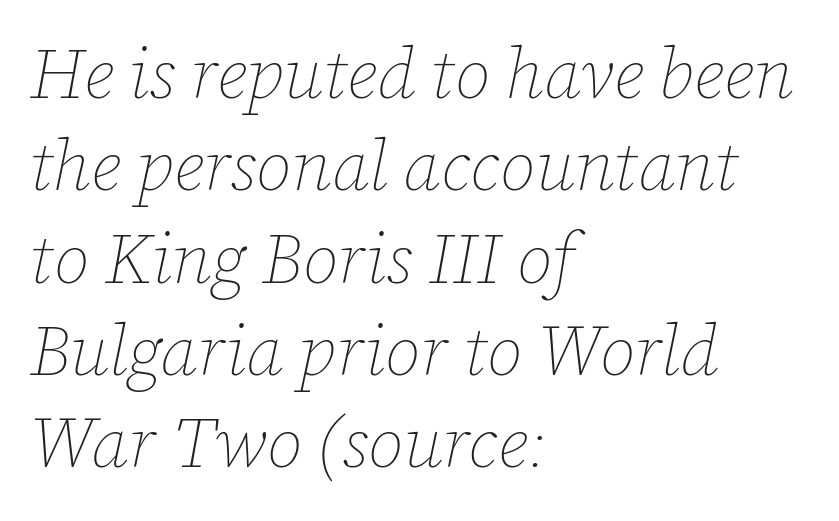
Horizontal alignment here is leftward, the default for most running prose. You could not count columns in this text — the font is proportionally spaced. A typesetter would call this zero additional tracking. Glance below the letters and you will spot only blank space. It's the slanting kind of type. Is this a heavy cut? Hardly; it is regular or lighter.
